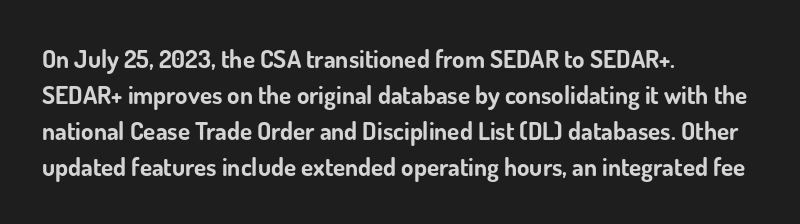
The image shows 25 px bold type, upright; set left-aligned, normal line spacing (1.44x), normal letter spacing, not underlined.
